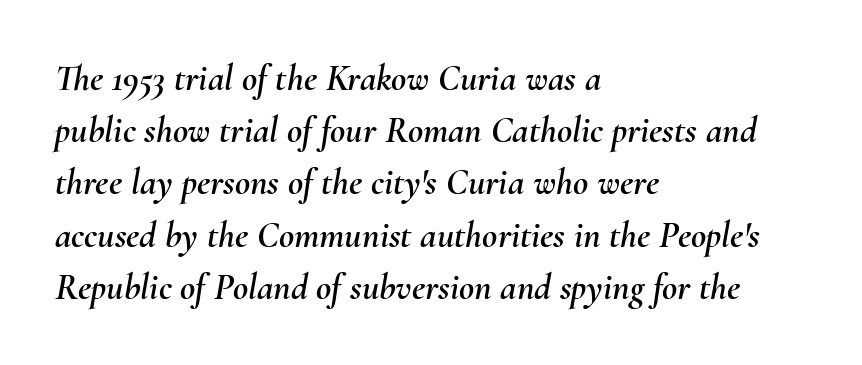
{"italic": "yes", "lean": "right", "slant_degrees": 10, "width": "normal", "stroke_contrast": "medium", "x_height": "small", "monospaced": "no", "underline": "no", "align": "left", "line_spacing": "normal", "line_spacing_ratio": 1.41, "letter_spacing": "normal", "letter_spacing_em": 0.0, "glyph_px": 37}
